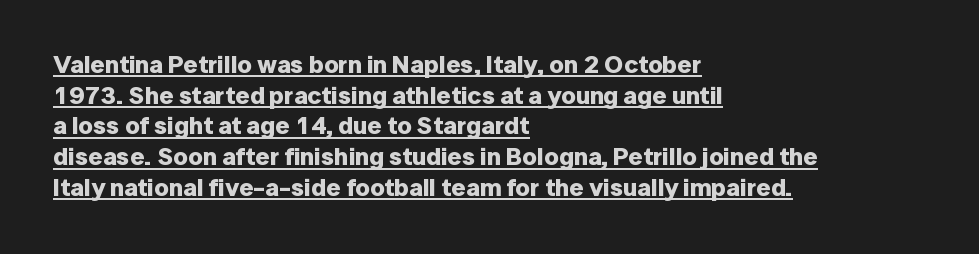
{"italic": "no", "bold": "yes", "underline": "yes", "align": "left", "line_spacing_ratio": 1.23, "letter_spacing": "normal", "letter_spacing_em": 0.0, "glyph_px": 25}
